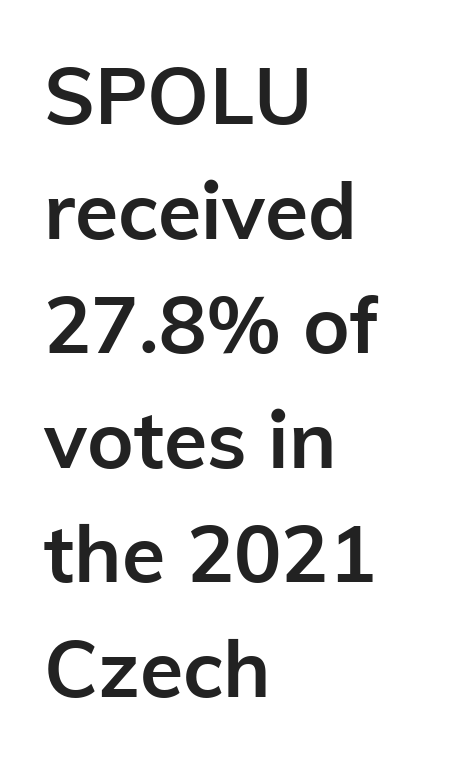
The image shows 79 px semibold sans-serif type, upright; set left-aligned, normal line spacing (1.45x), normal letter spacing, not underlined; low stroke contrast and a medium x-height.
